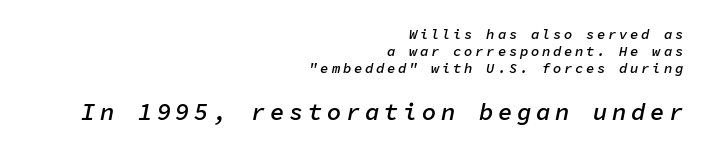
Look at the stroke-to-counter ratio: somewhat heavy, a semibold. Type without underlining. Casual observation: everything's shoved over to the right. Style check: oblique. Whoever set this made the second block the dominant, larger element.
